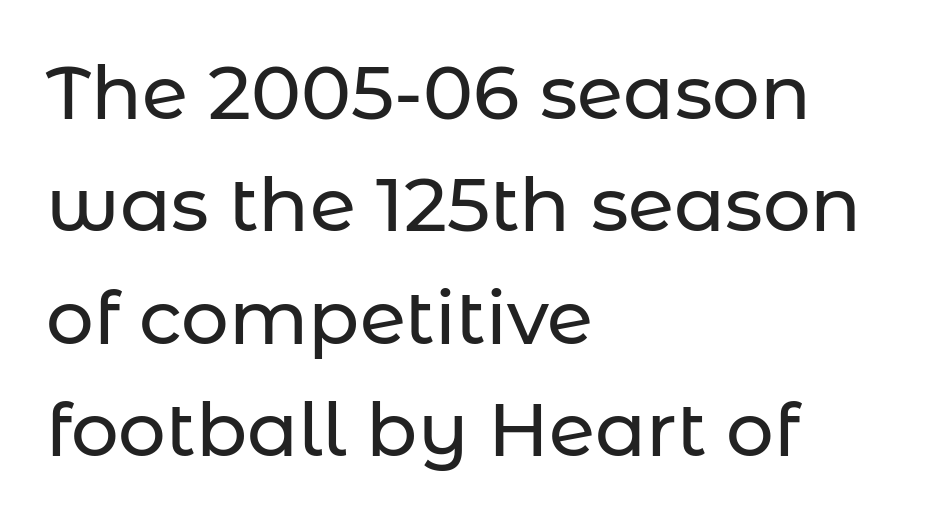
Spacing between characters is what you'd get straight out of the box. Descenders are the only things crossing below the line. The paragraph shown leans on its left margin. Characters remain perfectly vertical along every line. Line spacing here is normal.
